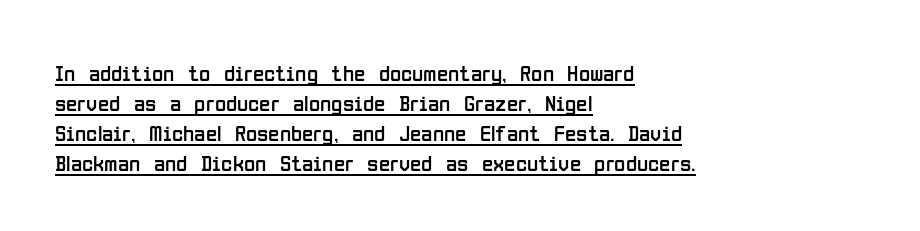
Q: Is the text bold? A: No.
Q: Is the text italic (slanted)? A: No, it is upright.
Q: Is the text underlined? A: Yes.
Q: How is the paragraph aligned? A: Left-aligned.
Q: Is the spacing between letters normal or unusually wide? A: Normal.
Q: Is the spacing between lines tight, normal or loose? A: Normal.
